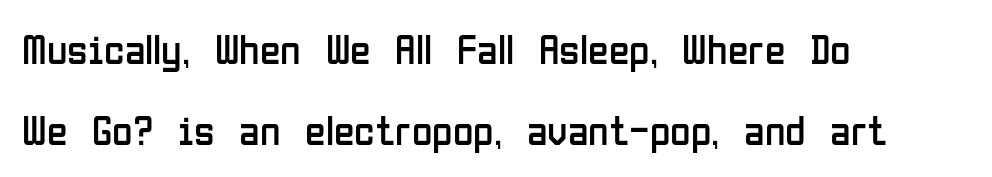
The image shows 42 px regular-weight, condensed sans-serif type, upright; set left-aligned, loose line spacing (1.93x), normal letter spacing, not underlined; low stroke contrast and a medium x-height.
